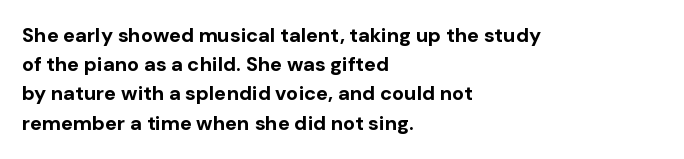
The glyphs are unaccompanied by any horizontal stroke below them. Line spacing here is normal. It's the straight-up-and-down kind of type. A dark, heavy texture on the line: the type is bold. The text block is weighted toward the left margin, trailing off unevenly rightward. Characters follow at the spacing the type designer built in.
